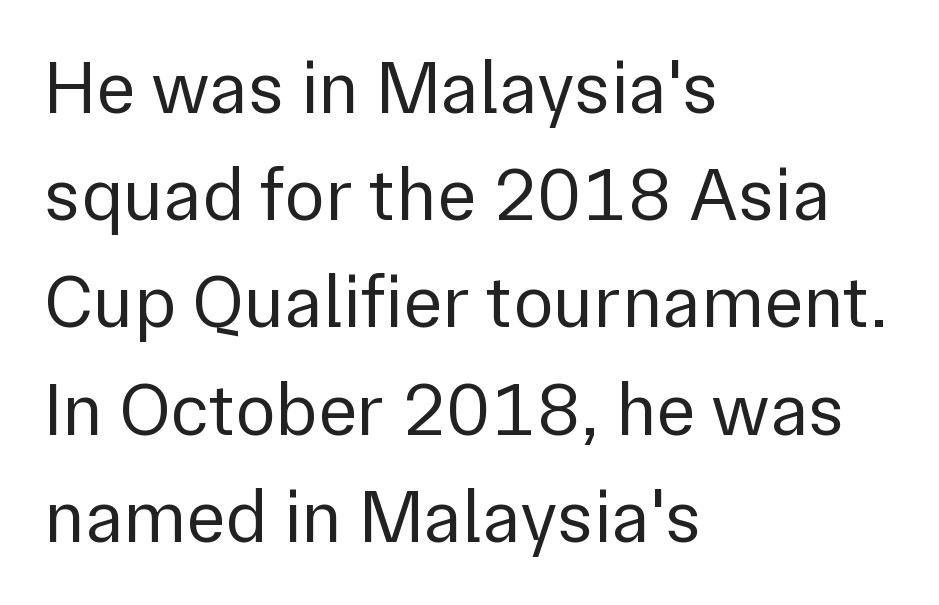
Q: Is the text bold? A: No.
Q: Is the text italic (slanted)? A: No, it is upright.
Q: Is the typeface a serif or a sans-serif typeface? A: Sans-serif.
Q: Is the text underlined? A: No.
Q: How is the paragraph aligned? A: Left-aligned.
Q: Is the spacing between letters normal or unusually wide? A: Normal.
Q: Is the spacing between lines tight, normal or loose? A: Normal.
Q: Width (condensed, normal, or wide)? A: Normal.
Q: x-height? A: Medium.
Q: Monospaced? A: No.
